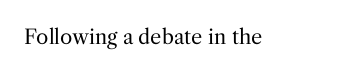
The image shows 20 px text type, upright; set normal letter spacing, not underlined.
